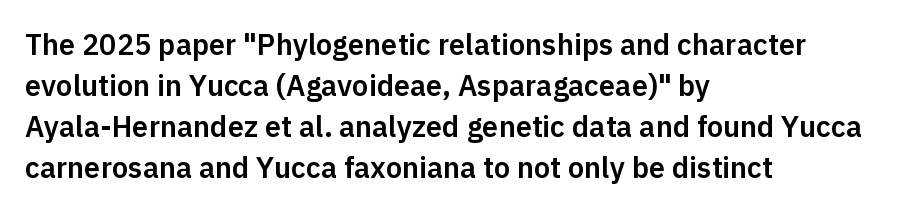
Q: Is the text italic (slanted)? A: No, it is upright.
Q: Is the typeface a serif or a sans-serif typeface? A: Sans-serif.
Q: Is the text underlined? A: No.
Q: How is the paragraph aligned? A: Left-aligned.
Q: Is the spacing between letters normal or unusually wide? A: Normal.
Q: Is the spacing between lines tight, normal or loose? A: Normal.
Q: Width (condensed, normal, or wide)? A: Normal.
Q: Stroke contrast? A: Low.
Q: x-height? A: Medium.
Q: Monospaced? A: No.
